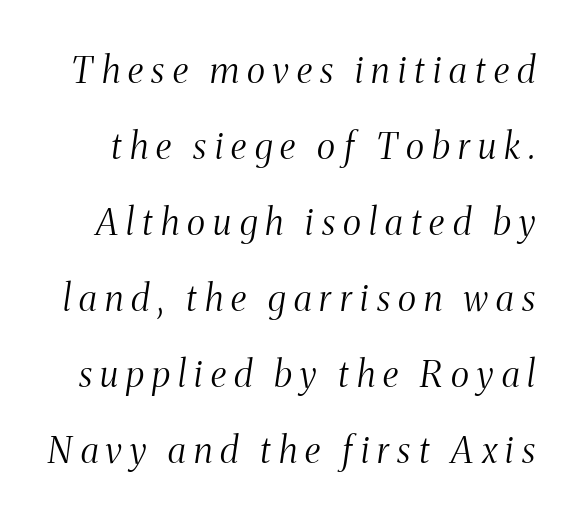
The image shows 36 px light, condensed serif type, italic (leaning right); set loose line spacing (2.11x), unusually wide letter spacing (+0.23 em), not underlined; medium stroke contrast and a medium x-height.
